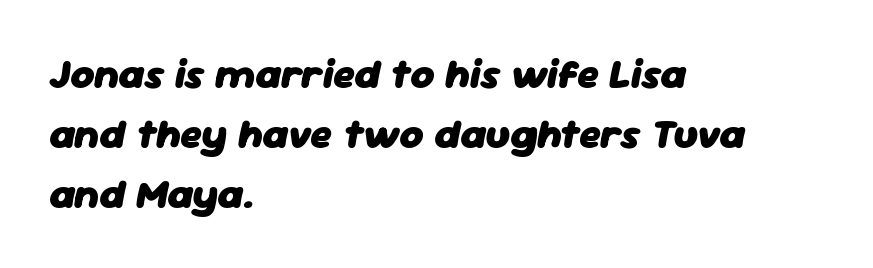
Q: Is the text bold? A: Yes.
Q: Is the text italic (slanted)? A: Yes, it leans right by about 11 degrees.
Q: Is the text underlined? A: No.
Q: How is the paragraph aligned? A: Left-aligned.
Q: Is the spacing between letters normal or unusually wide? A: Normal.
Q: Is the spacing between lines tight, normal or loose? A: Normal.
Q: Width (condensed, normal, or wide)? A: Normal.
Q: Stroke contrast? A: Low.
Q: x-height? A: Medium.
Q: Monospaced? A: No.
